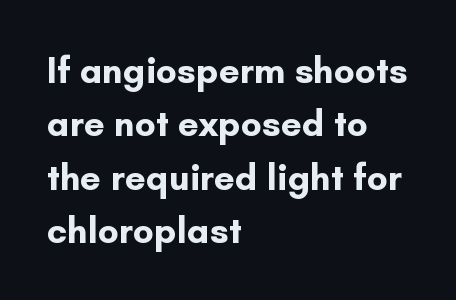
{"serif": "no", "italic": "no", "bold": "yes", "weight": "bold", "width": "normal", "stroke_contrast": "low", "x_height": "small", "monospaced": "no", "underline": "no", "align": "left", "line_spacing": "normal", "line_spacing_ratio": 1.44, "letter_spacing": "normal", "letter_spacing_em": 0.0, "glyph_px": 37}
